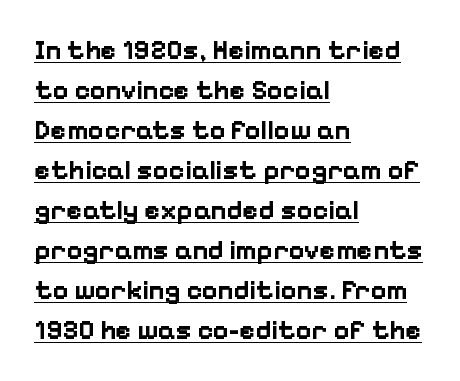
Evenly set lines give the paragraph a standard silhouette. What weight is shown? A full bold with thick strokes. The rendering anchors every line to the left-hand side. The words here are underlined.
